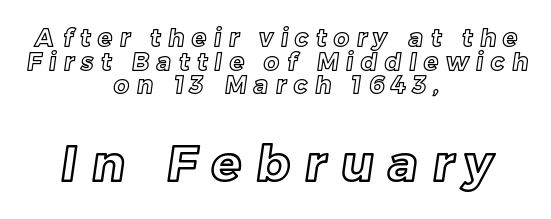
{"width": "normal", "x_height": "medium", "monospaced": "no", "underline": "no", "align": "center", "line_spacing": "tight", "line_spacing_ratio": 0.98, "letter_spacing": "wide", "letter_spacing_em": 0.31, "larger_block": "second", "size_ratio": 2.04, "glyph_px": 49}
